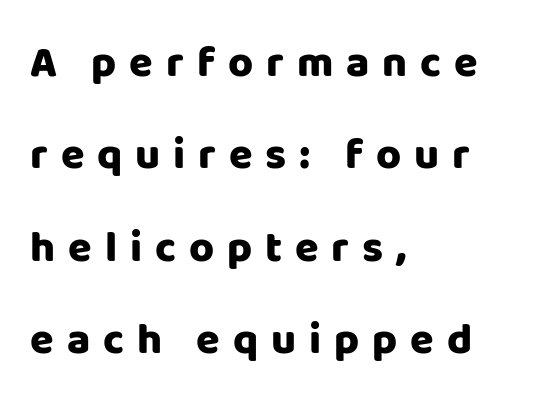
The image shows 43 px heavy sans-serif type, upright; set left-aligned, loose line spacing (2.15x), unusually wide letter spacing (+0.3 em), not underlined; low stroke contrast and a large x-height.
